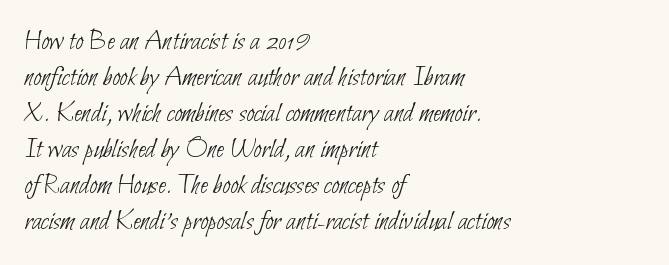
The image shows 29 px thin, condensed sans-serif type; set left-aligned, line spacing 1.24x, normal letter spacing, not underlined; low stroke contrast and a small x-height.
